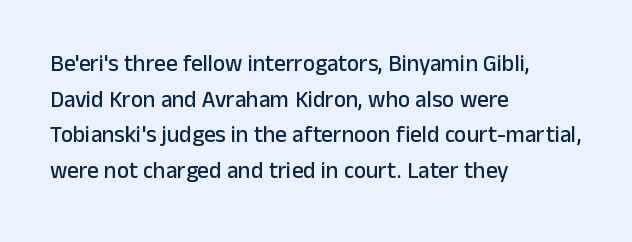
{"italic": "no", "underline": "no", "align": "left", "line_spacing": "normal", "line_spacing_ratio": 1.55, "letter_spacing": "normal", "letter_spacing_em": 0.0, "glyph_px": 23}
